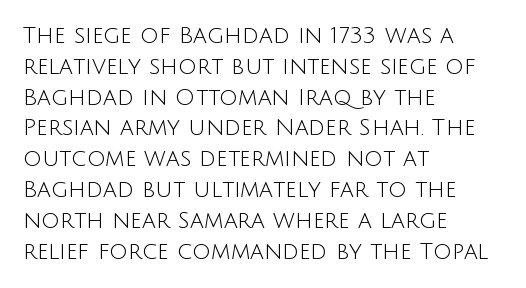
Q: Is the text bold? A: No.
Q: Is the text italic (slanted)? A: No, it is upright.
Q: Is the text underlined? A: No.
Q: How is the paragraph aligned? A: Left-aligned.
Q: Is the spacing between letters normal or unusually wide? A: Normal.
Q: Is the spacing between lines tight, normal or loose? A: Normal.
